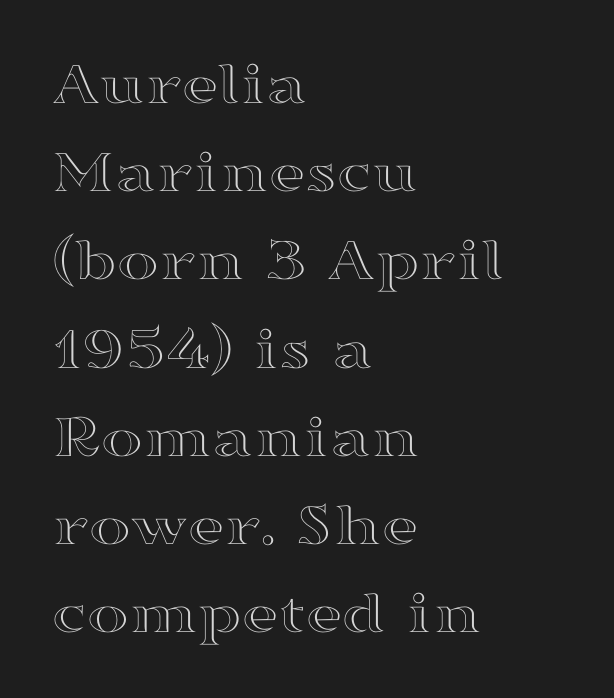
Horizontal bands of white between lines are of average thickness. These lines are set flush left with a ragged right edge. Varying glyph widths throughout — classic text-font behaviour. This sample uses plain, unmodified letter spacing. Plain, unruled lines of type.
